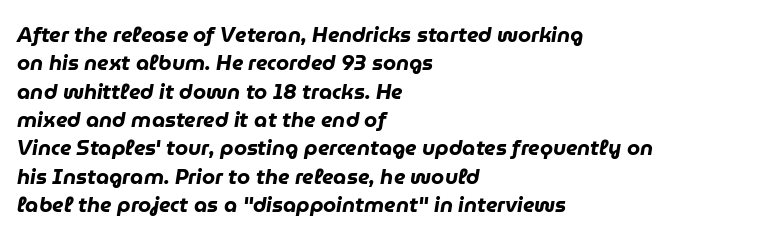
Strokes here are thick enough to call this a true bold. Looking at the ascenders, they clearly lean. Reading down the column, the eye jumps a familiar distance to each next line. Rule under the text: the space is simply empty. Characters follow at the spacing the type designer built in.
